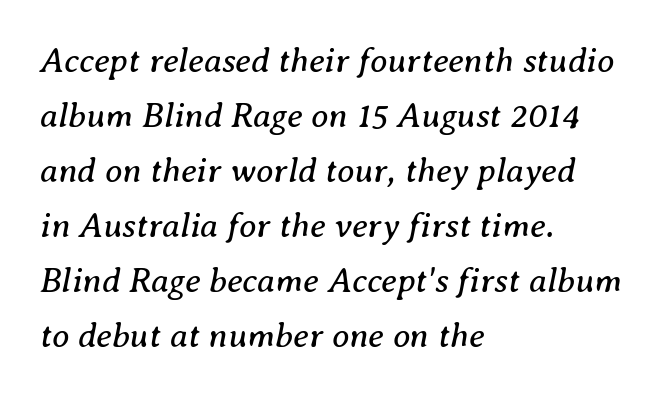
{"serif": "yes", "italic": "yes", "lean": "right", "slant_degrees": 8, "bold": "no", "weight": "regular", "width": "normal", "stroke_contrast": "medium", "x_height": "medium", "monospaced": "no", "underline": "no", "align": "left", "line_spacing": "normal", "line_spacing_ratio": 1.57, "letter_spacing": "normal", "letter_spacing_em": 0.0, "glyph_px": 35}
